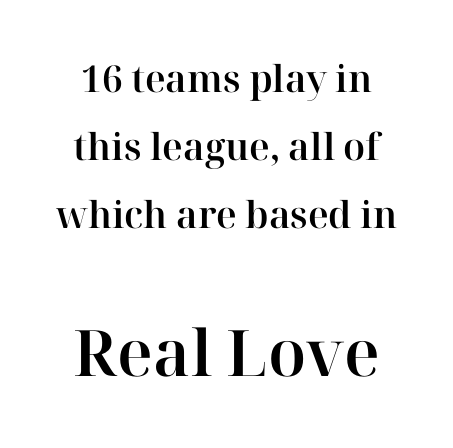
The image shows 64 px serif type, upright; set line spacing 1.84x, normal letter spacing, not underlined; the second (bottom) block is 1.73x larger; high stroke contrast and a medium x-height.
